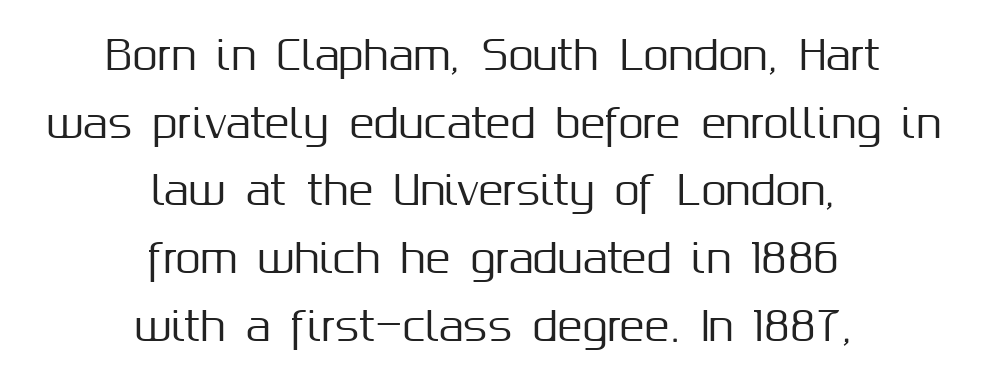
The image shows 41 px sans-serif type, upright; set centered, normal line spacing (1.65x), normal letter spacing, not underlined; medium stroke contrast and a medium x-height.
